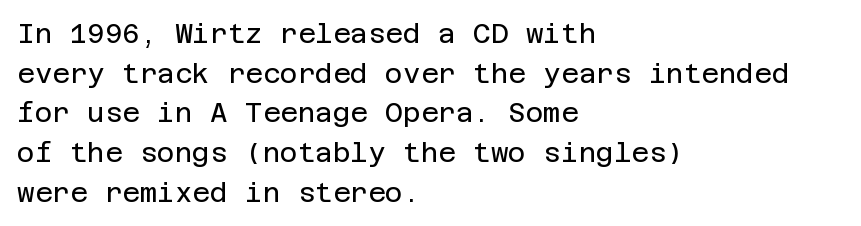
The image shows 27 px text type, upright; set left-aligned, normal line spacing (1.47x), normal letter spacing, not underlined.
